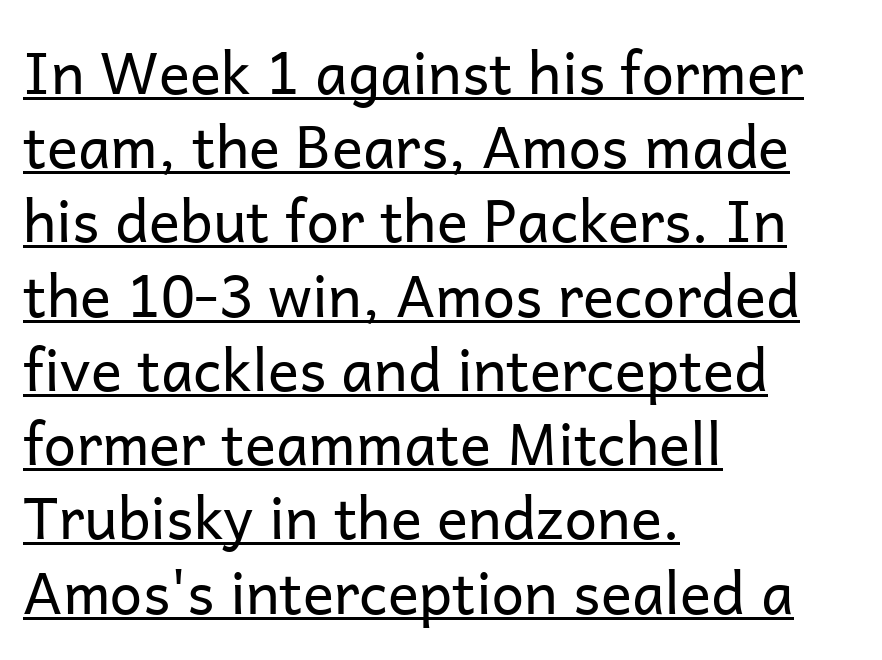
Q: Is the text bold? A: No.
Q: Is the text italic (slanted)? A: No, it is upright.
Q: Is the typeface a serif or a sans-serif typeface? A: Sans-serif.
Q: Is the text underlined? A: Yes.
Q: How is the paragraph aligned? A: Left-aligned.
Q: Is the spacing between letters normal or unusually wide? A: Normal.
Q: Is the spacing between lines tight, normal or loose? A: Normal.
Q: Width (condensed, normal, or wide)? A: Normal.
Q: Stroke contrast? A: Low.
Q: x-height? A: Medium.
Q: Monospaced? A: No.
